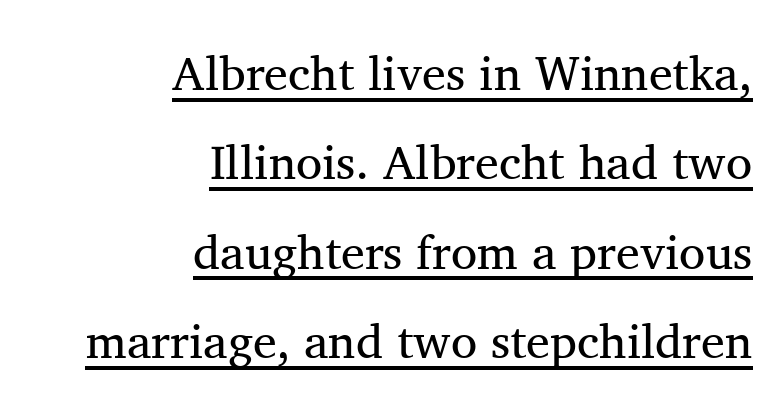
{"serif": "yes", "italic": "no", "bold": "no", "weight": "regular", "width": "normal", "stroke_contrast": "medium", "x_height": "medium", "monospaced": "no", "underline": "yes", "align": "right", "line_spacing_ratio": 1.86, "letter_spacing": "normal", "letter_spacing_em": 0.0, "glyph_px": 48}
